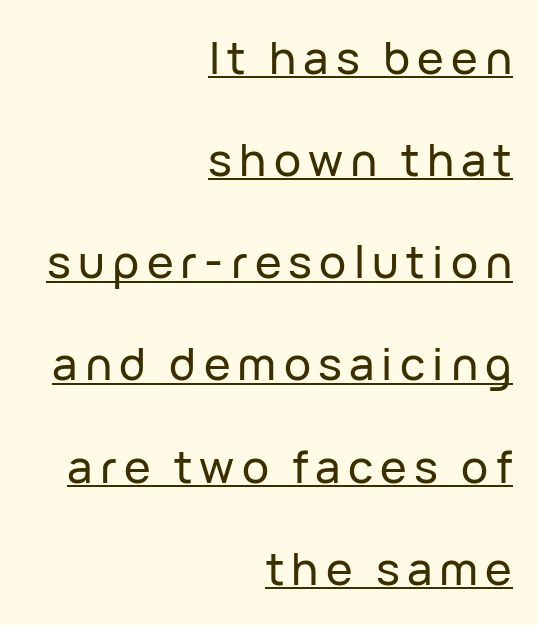
Q: Is the text italic (slanted)? A: No, it is upright.
Q: Is the typeface a serif or a sans-serif typeface? A: Sans-serif.
Q: Is the text underlined? A: Yes.
Q: How is the paragraph aligned? A: Right-aligned.
Q: Is the spacing between lines tight, normal or loose? A: Loose.
Q: Width (condensed, normal, or wide)? A: Normal.
Q: Stroke contrast? A: Low.
Q: x-height? A: Medium.
Q: Monospaced? A: No.
